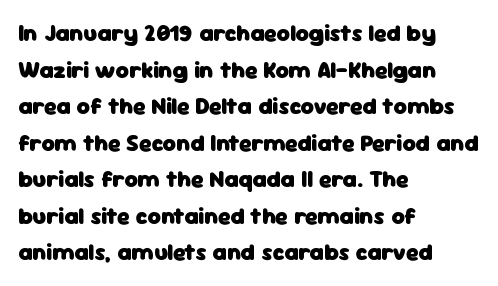
Visually the block forms a straight wall on the left and a jagged coastline on the right. The letters are bold, with thick, heavy strokes. The gap between lines stays unmarked. This sample keeps an unexceptional amount of space between lines. The horizontal fit of the characters is conventional and even. Vertical strokes here are truly vertical.
